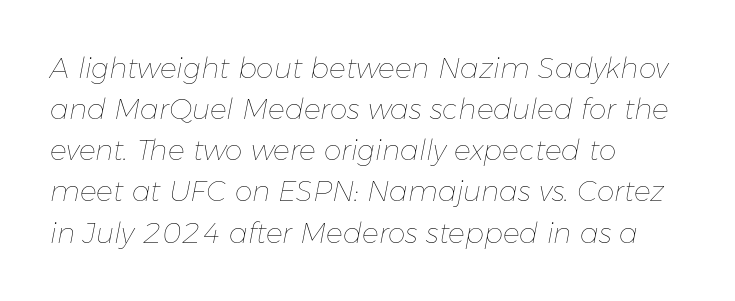
{"italic": "yes", "lean": "right", "slant_degrees": 11, "bold": "no", "weight": "thin", "width": "normal", "stroke_contrast": "low", "x_height": "medium", "monospaced": "no", "underline": "no", "align": "left", "line_spacing": "normal", "line_spacing_ratio": 1.47, "letter_spacing": "normal", "letter_spacing_em": 0.0, "glyph_px": 28}
